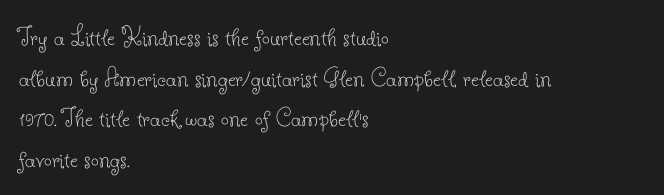
{"serif": "yes", "italic": "no", "bold": "no", "weight": "thin", "width": "normal", "stroke_contrast": "low", "x_height": "small", "monospaced": "no", "underline": "no", "align": "left", "line_spacing": "normal", "line_spacing_ratio": 1.45, "letter_spacing": "normal", "letter_spacing_em": 0.0, "glyph_px": 28}
